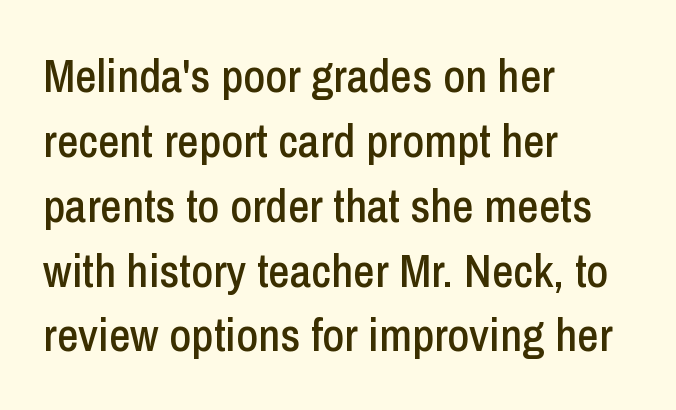
{"serif": "no", "italic": "no", "width": "condensed", "stroke_contrast": "low", "x_height": "medium", "monospaced": "no", "underline": "no", "align": "left", "line_spacing": "normal", "line_spacing_ratio": 1.38, "letter_spacing": "normal", "letter_spacing_em": 0.0, "glyph_px": 47}
